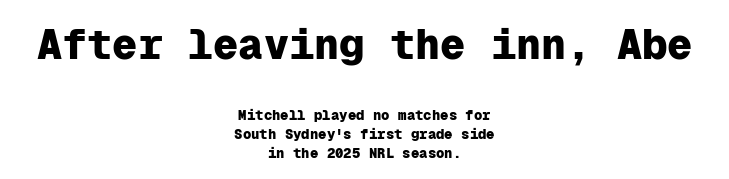
The image shows 42 px heavy sans-serif type, upright, monospaced; set centered, normal line spacing (1.33x), normal letter spacing, not underlined; the first (top) block is 3.0x larger; low stroke contrast and a medium x-height.
